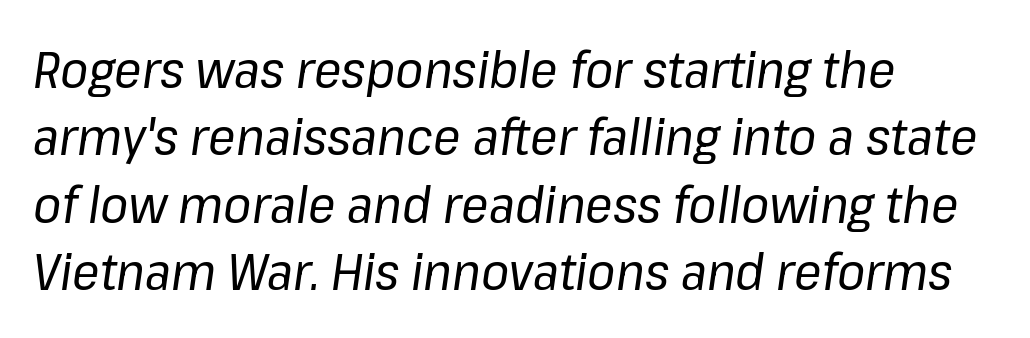
Q: Is the text bold? A: No.
Q: Is the text italic (slanted)? A: Yes, it leans right by about 8 degrees.
Q: Is the text underlined? A: No.
Q: How is the paragraph aligned? A: Left-aligned.
Q: Is the spacing between letters normal or unusually wide? A: Normal.
Q: Is the spacing between lines tight, normal or loose? A: Normal.
Q: Width (condensed, normal, or wide)? A: Normal.
Q: Stroke contrast? A: Low.
Q: x-height? A: Medium.
Q: Monospaced? A: No.
